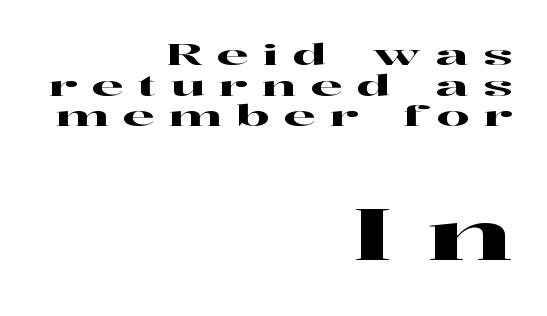
{"serif": "yes", "italic": "no", "width": "wide", "stroke_contrast": "high", "x_height": "medium", "monospaced": "no", "underline": "no", "align": "right", "line_spacing": "tight", "line_spacing_ratio": 1.06, "letter_spacing": "wide", "letter_spacing_em": 0.49, "larger_block": "second", "size_ratio": 2.48, "glyph_px": 72}
